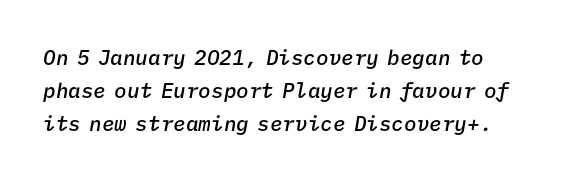
The image shows 21 px text type, italic (leaning right); set normal line spacing (1.58x), normal letter spacing, not underlined.
